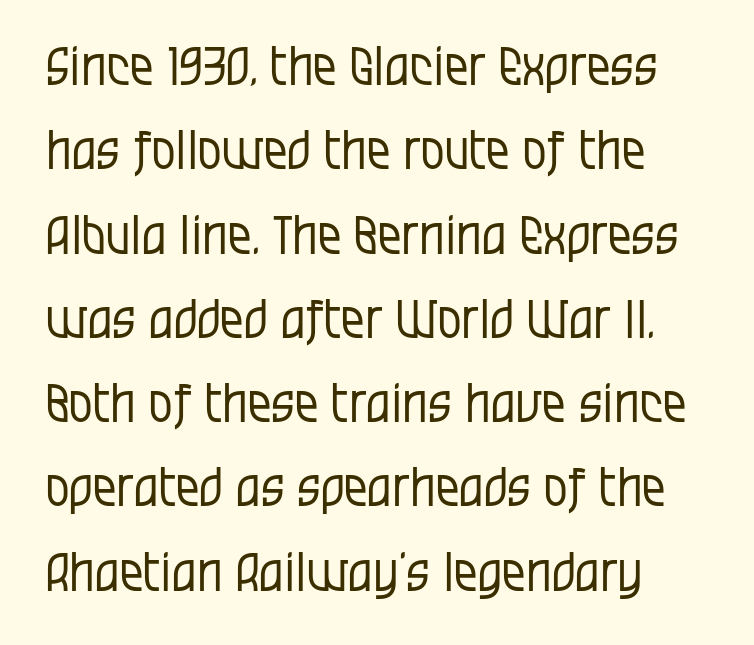
Compared with typical paragraphs, the rows here are spaced about the same. Does the lettering tilt? It doesn't — this is upright. Beneath every word, the page is bare. The letters sit at their default tracking, neither squeezed nor spread. You could not count columns in this text — the font is proportionally spaced. Bold? No — there's no thickening of the strokes.
